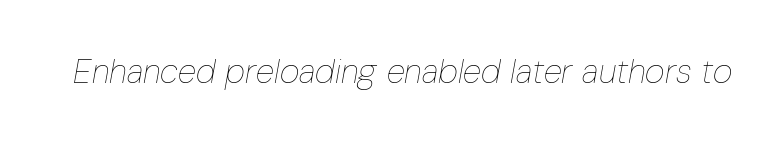
{"italic": "yes", "lean": "right", "slant_degrees": 10, "bold": "no", "weight": "thin", "width": "condensed", "stroke_contrast": "low", "x_height": "medium", "monospaced": "no", "underline": "no", "letter_spacing": "normal", "letter_spacing_em": 0.0, "glyph_px": 34}
